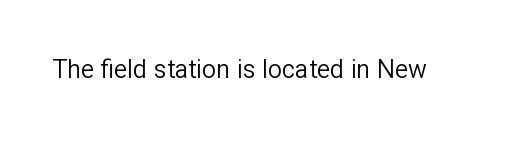
The rendering keeps characters at their native spacing. The font sits on the lighter half of the weight spectrum, regular included. Quick note: underline off. Is there any slant? The stems are plumb.
